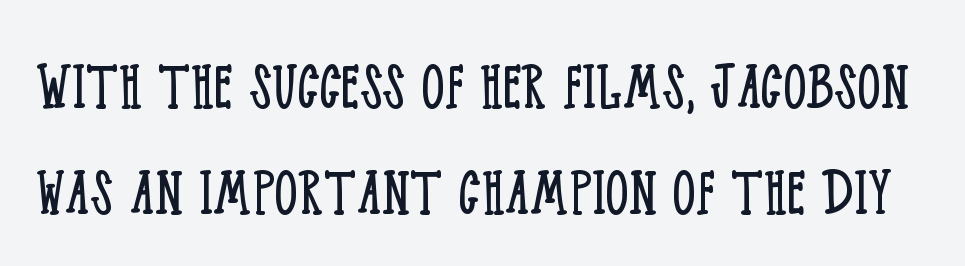
Q: Is the text bold? A: No.
Q: Is the text italic (slanted)? A: No, it is upright.
Q: Is the typeface a serif or a sans-serif typeface? A: Serif.
Q: Is the text underlined? A: No.
Q: Is the spacing between letters normal or unusually wide? A: Normal.
Q: Is the spacing between lines tight, normal or loose? A: Normal.
Q: Width (condensed, normal, or wide)? A: Condensed.
Q: Stroke contrast? A: Low.
Q: x-height? A: Large.
Q: Monospaced? A: No.
